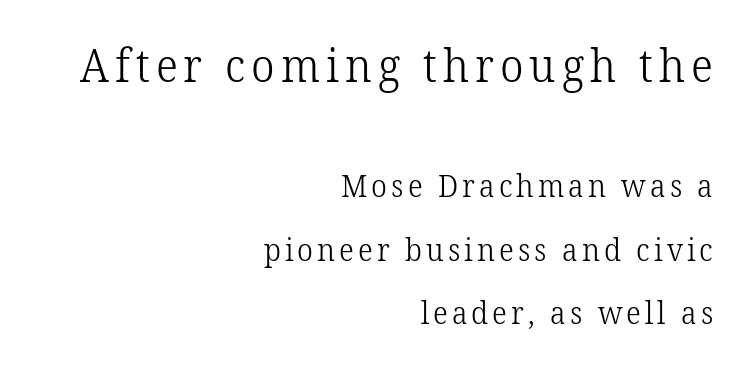
Spacing verdict: proportional, widths tailored to each character. The letters stand straight up with perfectly vertical stems. Teacher's note: observe the even right margin — that is flush-right alignment. The type family on display is of the serif kind.
